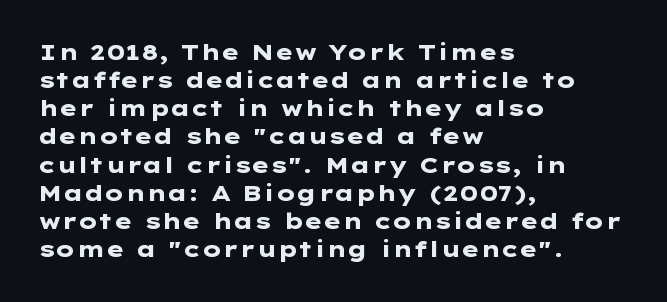
{"italic": "no", "bold": "yes", "underline": "no", "align": "left", "line_spacing": "normal", "line_spacing_ratio": 1.28, "letter_spacing": "normal", "letter_spacing_em": 0.0, "glyph_px": 22}
